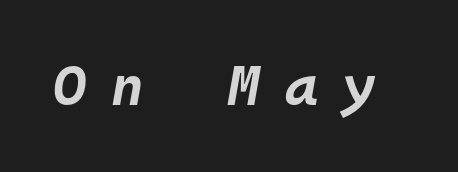
{"italic": "yes", "lean": "right", "slant_degrees": 10, "bold": "yes", "weight": "bold", "width": "normal", "stroke_contrast": "low", "x_height": "large", "monospaced": "yes", "underline": "no", "letter_spacing": "wide", "letter_spacing_em": 0.45, "glyph_px": 56}
